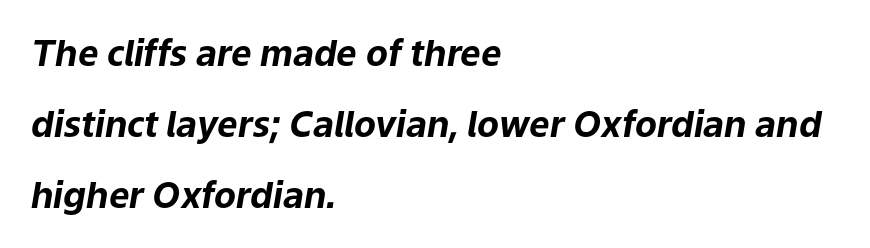
Q: Is the text bold? A: Yes.
Q: Is the text italic (slanted)? A: Yes, it leans right by about 9 degrees.
Q: Is the text underlined? A: No.
Q: How is the paragraph aligned? A: Left-aligned.
Q: Is the spacing between letters normal or unusually wide? A: Normal.
Q: Is the spacing between lines tight, normal or loose? A: Loose.
Q: Width (condensed, normal, or wide)? A: Normal.
Q: Stroke contrast? A: Low.
Q: x-height? A: Medium.
Q: Monospaced? A: No.
